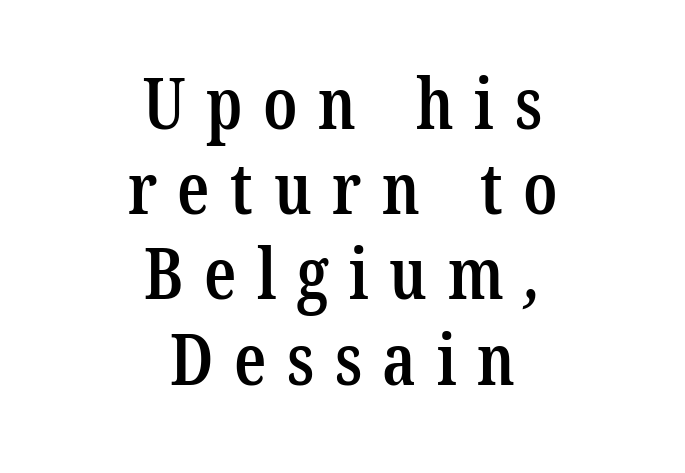
Q: Is the text bold? A: Semi-bold.
Q: Is the typeface a serif or a sans-serif typeface? A: Serif.
Q: Is the text underlined? A: No.
Q: How is the paragraph aligned? A: Centered.
Q: Is the spacing between letters normal or unusually wide? A: Unusually wide.
Q: Width (condensed, normal, or wide)? A: Condensed.
Q: Stroke contrast? A: Low.
Q: x-height? A: Medium.
Q: Monospaced? A: No.
